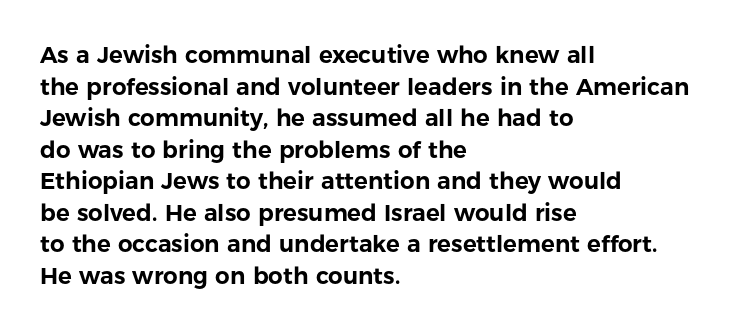
The image shows 23 px text type, upright; set left-aligned, normal line spacing (1.37x), normal letter spacing, not underlined.
